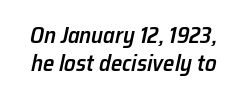
How are the letters spaced? Ordinarily, with no added tracking. I'd describe the lettering as semibold — firm but not a full bold. The baseline area is clear. Rendered with sloped, italic letterforms.
